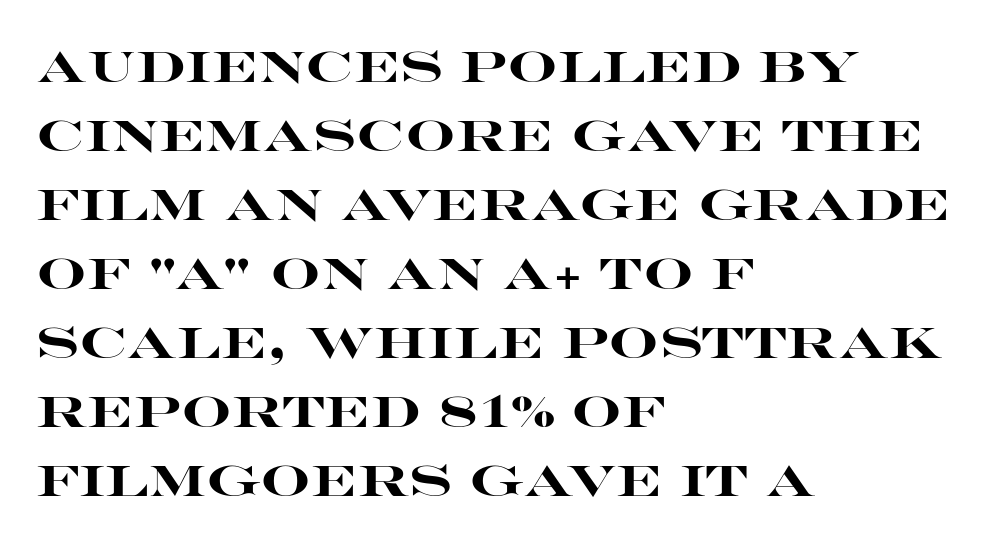
The image shows 44 px heavy, wide type, upright; set left-aligned, normal line spacing (1.57x), normal letter spacing, not underlined; high stroke contrast and a large x-height.
